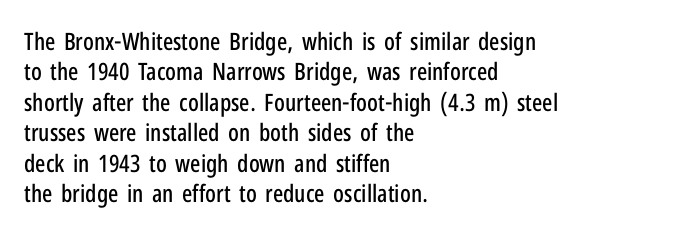
{"italic": "no", "underline": "no", "align": "left", "line_spacing": "normal", "line_spacing_ratio": 1.27, "letter_spacing": "normal", "letter_spacing_em": 0.0, "glyph_px": 24}
